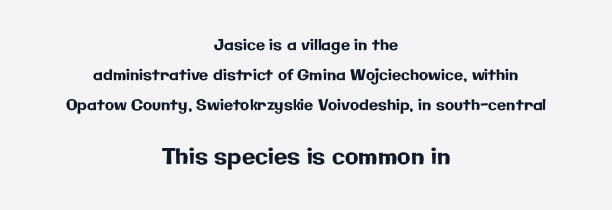
The image shows 22 px text type, upright; set centered, loose line spacing (1.99x), normal letter spacing, not underlined; the second (bottom) block is 1.47x larger.
